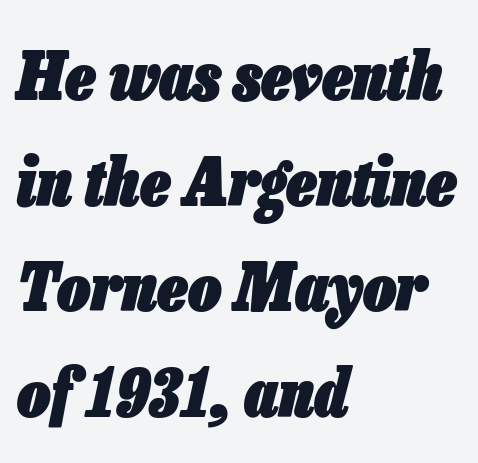
The space directly below the letters is spotless. The strokes are fattened all the way to bold. The text carries the slant typical of an italic or oblique font. Nothing unusual about the tracking: characters are spaced as the font intends. The letters advance in unequal steps, a hallmark of proportional type.
